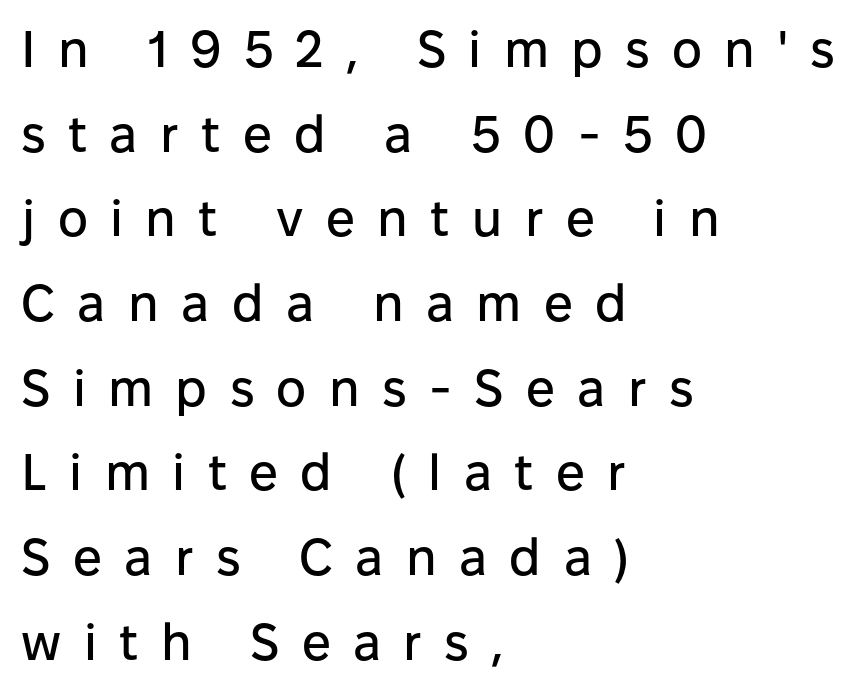
The image shows 51 px sans-serif type, upright; set left-aligned, normal line spacing (1.66x), unusually wide letter spacing (+0.44 em), not underlined; low stroke contrast and a medium x-height.
